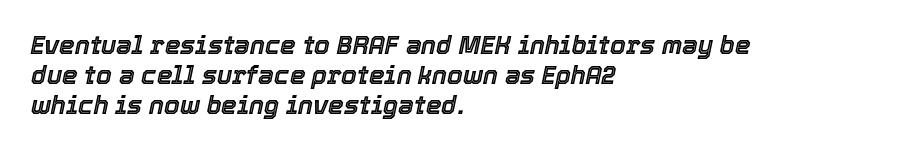
Q: Is the text italic (slanted)? A: Yes, it leans right by about 12 degrees.
Q: Is the text underlined? A: No.
Q: How is the paragraph aligned? A: Left-aligned.
Q: Is the spacing between letters normal or unusually wide? A: Normal.
